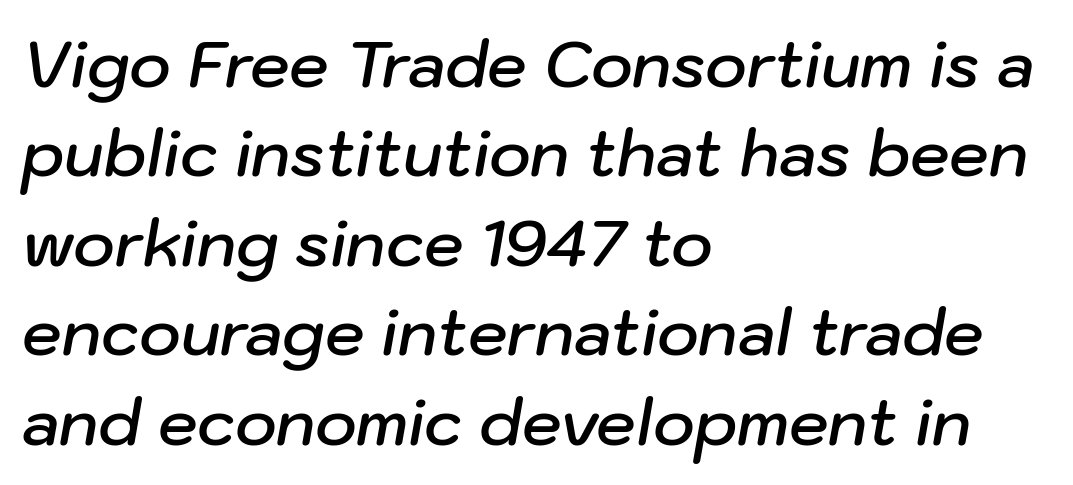
The image shows 63 px semibold type, italic (leaning right); set left-aligned, normal line spacing (1.42x), normal letter spacing, not underlined; low stroke contrast and a medium x-height.
